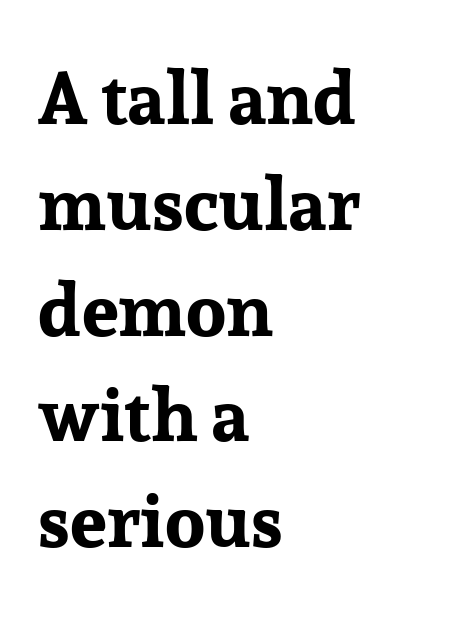
{"serif": "yes", "italic": "no", "bold": "yes", "weight": "bold", "width": "normal", "stroke_contrast": "low", "x_height": "medium", "monospaced": "no", "underline": "no", "align": "left", "line_spacing": "normal", "line_spacing_ratio": 1.43, "letter_spacing": "normal", "letter_spacing_em": 0.0, "glyph_px": 74}
